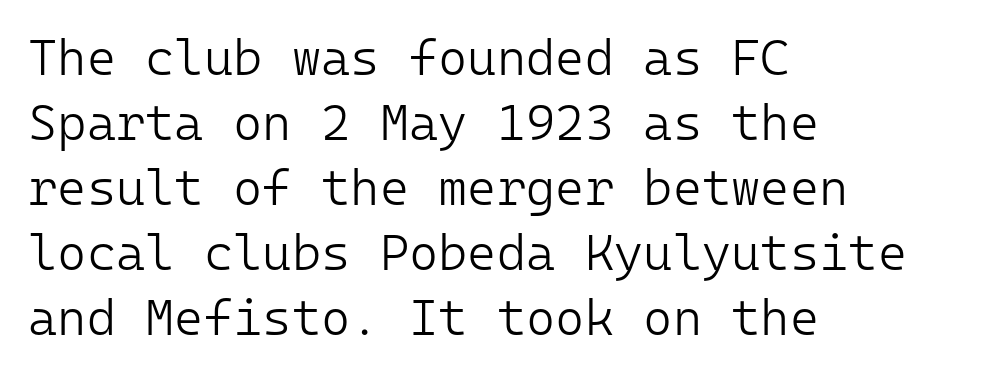
The image shows 50 px light sans-serif type, upright, monospaced; set left-aligned, normal line spacing (1.3x), normal letter spacing, not underlined; low stroke contrast and a medium x-height.
